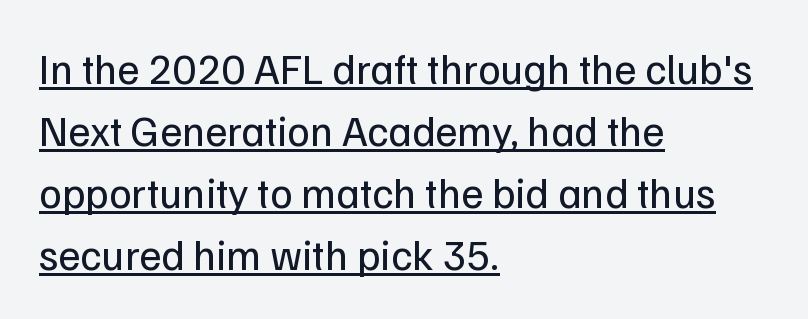
Honestly, the row spacing looks completely unremarkable. One-word summary of the alignment: left. Characters follow at the spacing the type designer built in. The text was rendered using a sans face with plain stroke endings. This is not heavy type; no bold has been used. Decoration check: the copy is underlined.
